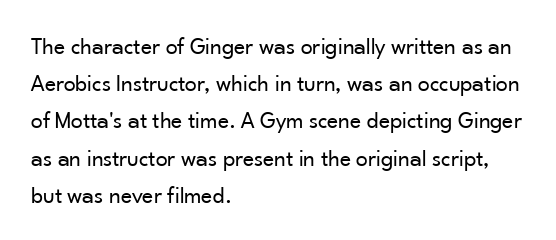
{"italic": "no", "bold": "no", "underline": "no", "align": "left", "line_spacing": "normal", "line_spacing_ratio": 1.55, "letter_spacing": "normal", "letter_spacing_em": 0.0, "glyph_px": 24}
